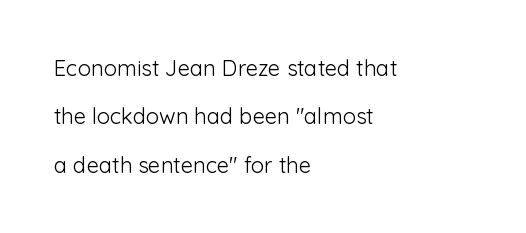
The image shows 22 px text type, upright; set left-aligned, loose line spacing (2.2x), normal letter spacing, not underlined.
